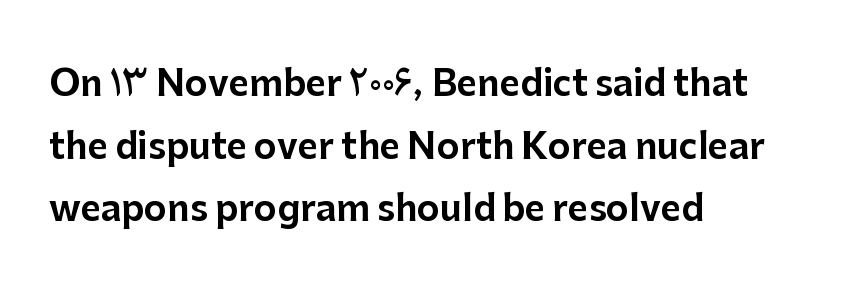
The image shows 35 px sans-serif type, upright; set left-aligned, line spacing 1.79x, normal letter spacing, not underlined; low stroke contrast and a medium x-height.
